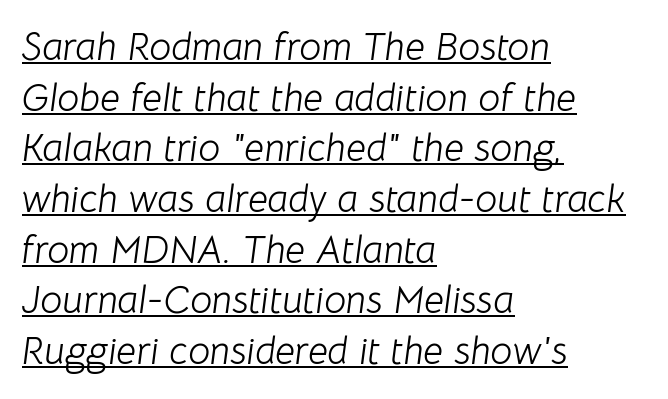
Words appear dense and cohesive because spacing is normal. These lines are rendered in a variable-pitch font. The typography opts for an oblique posture over an upright one. Vertical spacing — default. Stems and bowls with no extra thickness — not bold. This rendering features underlined lettering.
